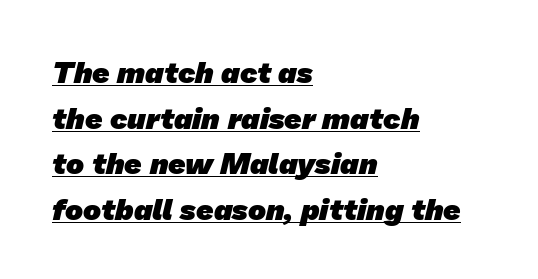
Q: Is the text bold? A: Yes.
Q: Is the typeface a serif or a sans-serif typeface? A: Sans-serif.
Q: Is the text underlined? A: Yes.
Q: How is the paragraph aligned? A: Left-aligned.
Q: Is the spacing between letters normal or unusually wide? A: Normal.
Q: Is the spacing between lines tight, normal or loose? A: Normal.
Q: Width (condensed, normal, or wide)? A: Normal.
Q: Stroke contrast? A: Low.
Q: x-height? A: Medium.
Q: Monospaced? A: No.
